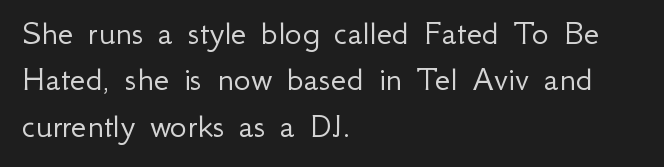
The image shows 36 px light sans-serif type, upright; set left-aligned, normal line spacing (1.29x), normal letter spacing, not underlined; low stroke contrast and a small x-height.
